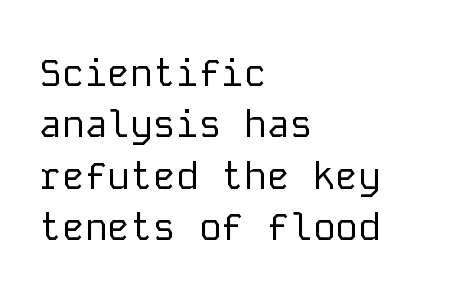
Q: Is the text bold? A: No.
Q: Is the text italic (slanted)? A: No, it is upright.
Q: Is the typeface a serif or a sans-serif typeface? A: Sans-serif.
Q: Is the text underlined? A: No.
Q: How is the paragraph aligned? A: Left-aligned.
Q: Is the spacing between letters normal or unusually wide? A: Normal.
Q: Is the spacing between lines tight, normal or loose? A: Normal.
Q: Width (condensed, normal, or wide)? A: Normal.
Q: Stroke contrast? A: Low.
Q: x-height? A: Medium.
Q: Monospaced? A: Yes.
